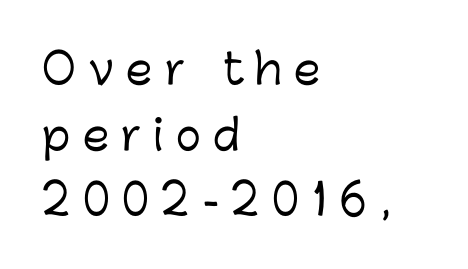
The image shows 42 px sans-serif type, upright; set left-aligned, normal line spacing (1.56x), unusually wide letter spacing (+0.3 em), not underlined; low stroke contrast and a medium x-height.
